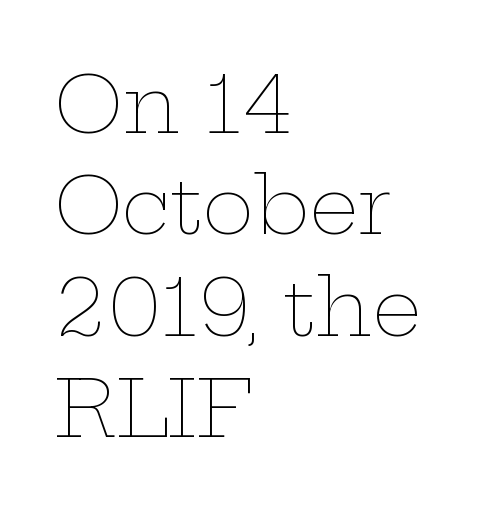
The image shows 78 px thin, wide type, upright; set left-aligned, normal line spacing (1.3x), normal letter spacing, not underlined; low stroke contrast and a medium x-height.
